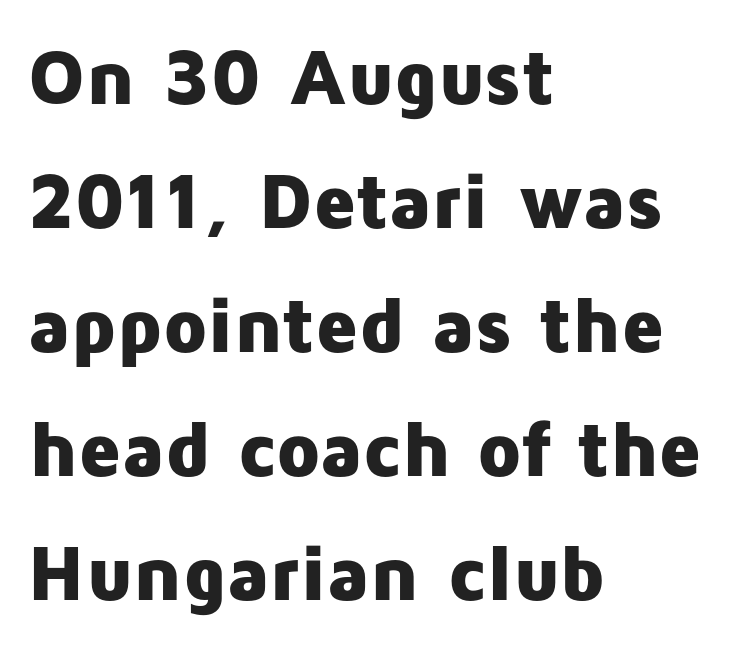
Is the letter spacing exaggerated? No — it looks like the ordinary default. The lines sit at an ordinary, default distance from one another. The ragged edge is on the right, which tells us the setting is flush left. Think of a printed novel: that variable character pitch is what you see here.
